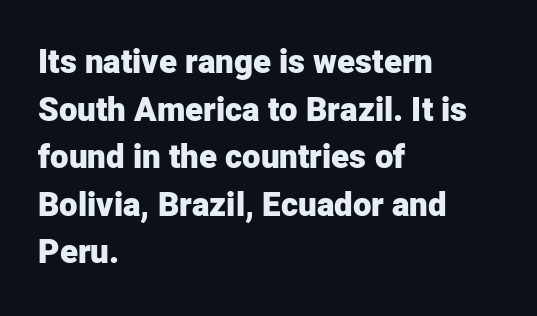
{"serif": "no", "italic": "no", "bold": "yes", "weight": "heavy", "width": "normal", "stroke_contrast": "low", "x_height": "medium", "monospaced": "no", "underline": "no", "align": "left", "line_spacing": "normal", "line_spacing_ratio": 1.44, "letter_spacing": "normal", "letter_spacing_em": 0.0, "glyph_px": 33}
